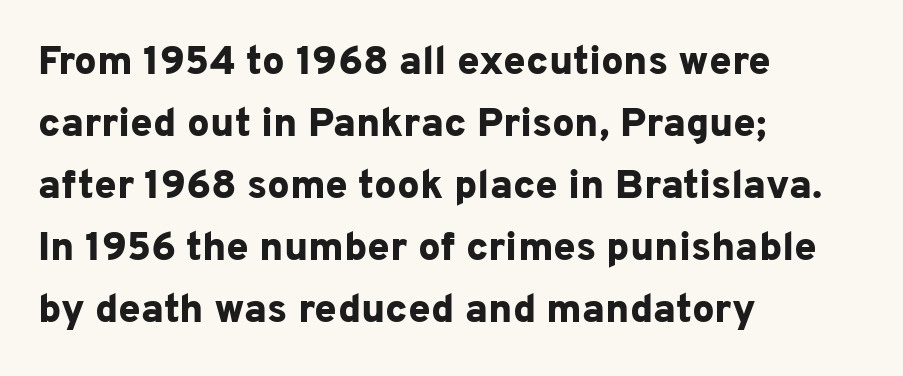
Italic? Not at all — the glyphs are vertical. What weight is shown? A full bold with thick strokes. In terms of leading, this rendering sits right in the middle. Quick note: underline off. Caption: multi-line text, flush left, ragged right. The rendering uses natural spacing where letterforms have individual widths.
